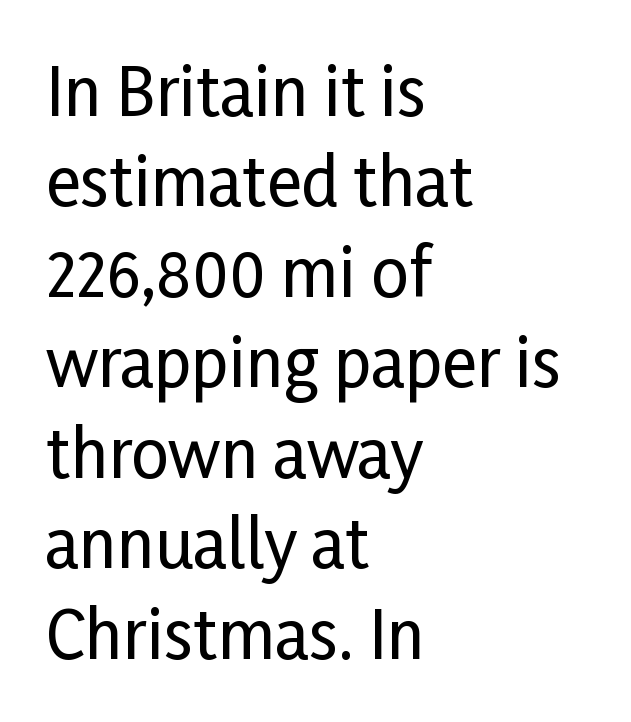
The image shows 66 px condensed sans-serif type, upright; set left-aligned, normal line spacing (1.37x), normal letter spacing, not underlined; low stroke contrast and a medium x-height.
